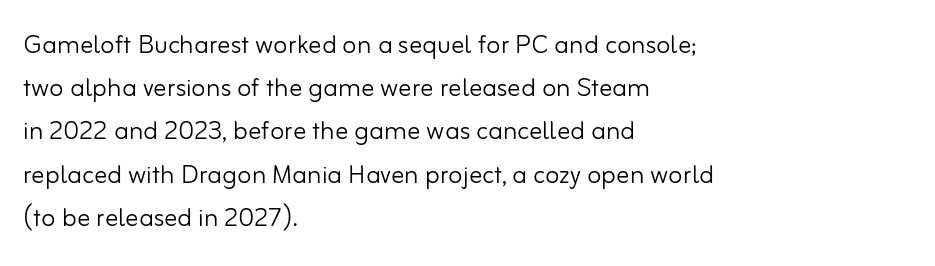
Q: Is the text bold? A: No.
Q: Is the text italic (slanted)? A: No, it is upright.
Q: Is the typeface a serif or a sans-serif typeface? A: Sans-serif.
Q: Is the text underlined? A: No.
Q: How is the paragraph aligned? A: Left-aligned.
Q: Is the spacing between letters normal or unusually wide? A: Normal.
Q: Is the spacing between lines tight, normal or loose? A: Normal.
Q: Width (condensed, normal, or wide)? A: Normal.
Q: Stroke contrast? A: Low.
Q: x-height? A: Small.
Q: Monospaced? A: No.
